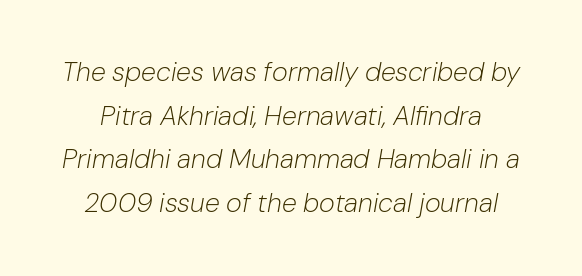
The image shows 27 px text type, italic (leaning right); set normal line spacing (1.62x), normal letter spacing, not underlined.
